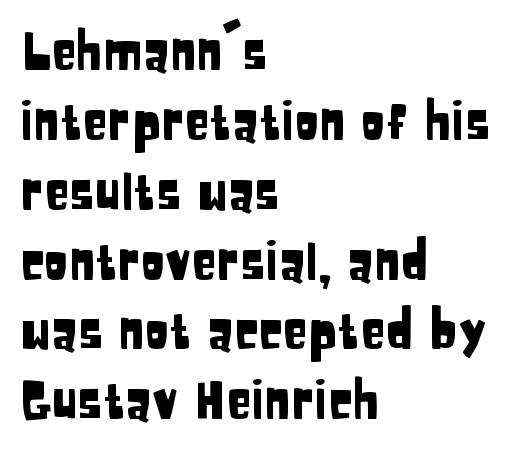
Q: Is the text italic (slanted)? A: No, it is upright.
Q: Is the typeface a serif or a sans-serif typeface? A: Sans-serif.
Q: Is the text underlined? A: No.
Q: How is the paragraph aligned? A: Left-aligned.
Q: Is the spacing between letters normal or unusually wide? A: Normal.
Q: Is the spacing between lines tight, normal or loose? A: Normal.
Q: Width (condensed, normal, or wide)? A: Condensed.
Q: Stroke contrast? A: Low.
Q: x-height? A: Large.
Q: Monospaced? A: No.
